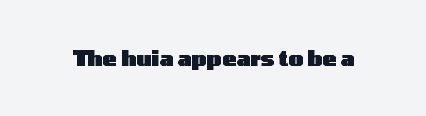
The image shows 21 px bold type, upright; set normal letter spacing, not underlined.
